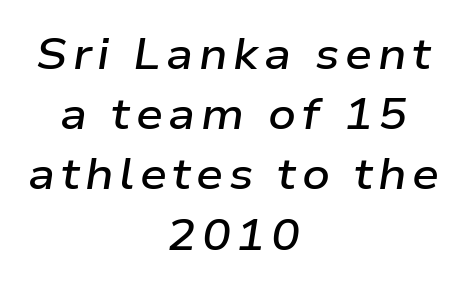
Q: Is the text bold? A: Semi-bold.
Q: Is the text italic (slanted)? A: Yes, it leans right by about 9 degrees.
Q: Is the text underlined? A: No.
Q: How is the paragraph aligned? A: Centered.
Q: Is the spacing between lines tight, normal or loose? A: Normal.
Q: Width (condensed, normal, or wide)? A: Wide.
Q: Stroke contrast? A: Low.
Q: x-height? A: Medium.
Q: Monospaced? A: No.
